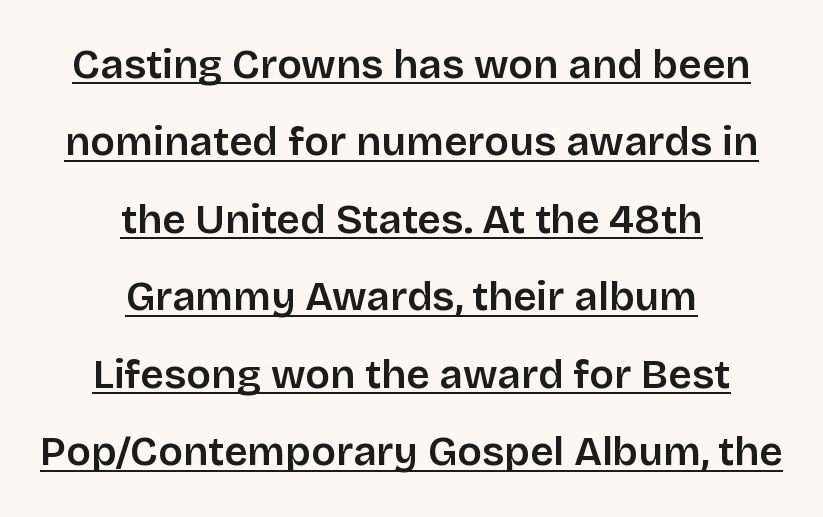
Here the glyphs are tracked normally, forming tight word shapes. These lines were composed using upright roman letters. The passage shown is underscored from start to finish. The font is running at a semibold setting, under full bold. Character widths vary here, with narrow letters taking less room than wide ones.
